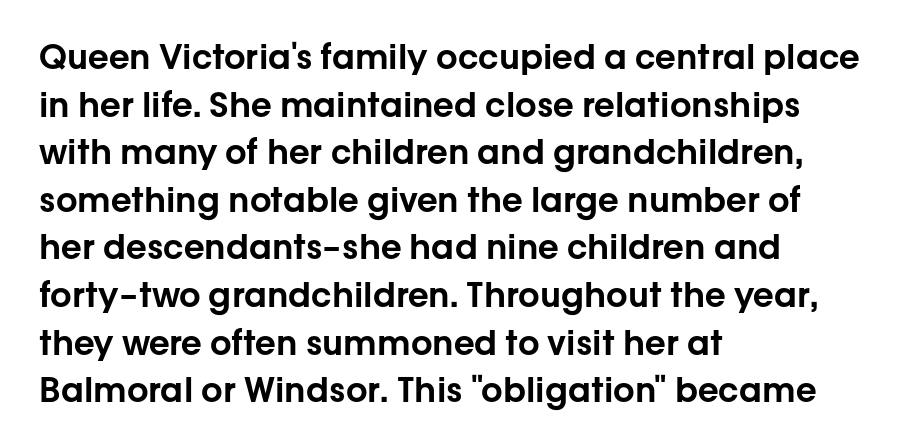
How would I describe the line gaps? Plain and ordinary. Think of a printed novel: that variable character pitch is what you see here. Does the type have serifs? No, each stem ends abruptly. Nobody drew a line under any word here.
